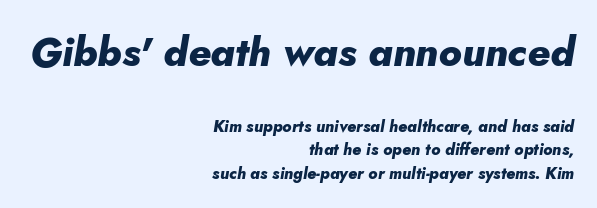
Q: Is the text bold? A: Yes.
Q: Is the text italic (slanted)? A: Yes, it leans right by about 5 degrees.
Q: Is the text underlined? A: No.
Q: How is the paragraph aligned? A: Right-aligned.
Q: Is the spacing between letters normal or unusually wide? A: Normal.
Q: Is the spacing between lines tight, normal or loose? A: Normal.
Q: Which block of text is set in a larger size, the first (top) or the second (bottom)? A: The first (top) one.
Q: Width (condensed, normal, or wide)? A: Normal.
Q: Stroke contrast? A: Low.
Q: x-height? A: Small.
Q: Monospaced? A: No.
